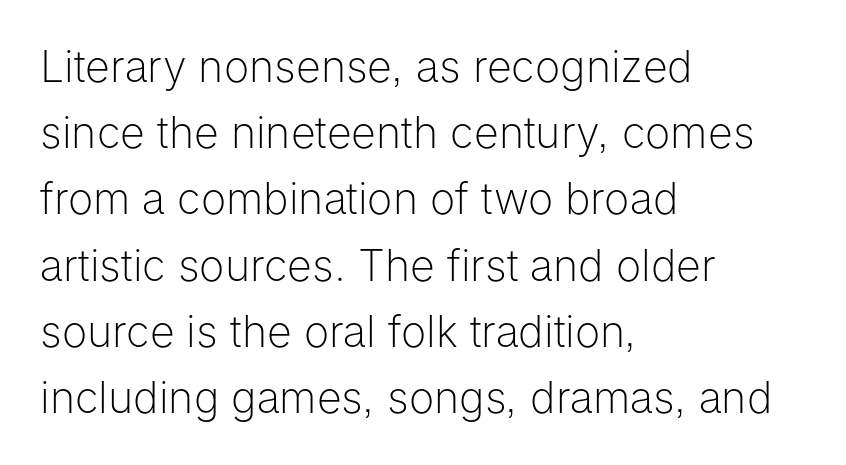
The image shows 43 px light sans-serif type, upright; set left-aligned, normal line spacing (1.54x), normal letter spacing, not underlined; low stroke contrast and a medium x-height.
